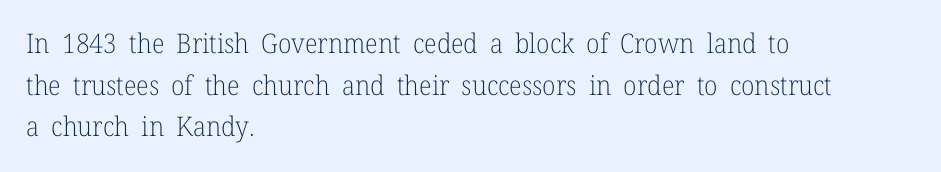
The image shows 27 px text type, upright; set left-aligned, normal line spacing (1.54x), normal letter spacing, not underlined.
